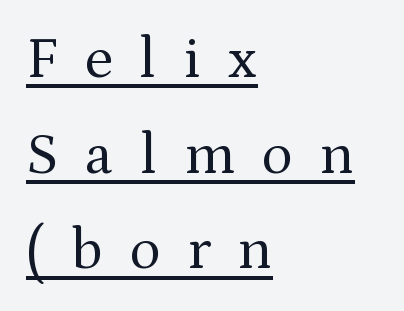
Q: Is the text bold? A: No.
Q: Is the text italic (slanted)? A: No, it is upright.
Q: Is the typeface a serif or a sans-serif typeface? A: Serif.
Q: Is the text underlined? A: Yes.
Q: How is the paragraph aligned? A: Left-aligned.
Q: Is the spacing between letters normal or unusually wide? A: Unusually wide.
Q: Is the spacing between lines tight, normal or loose? A: Normal.
Q: Width (condensed, normal, or wide)? A: Normal.
Q: Stroke contrast? A: Medium.
Q: x-height? A: Medium.
Q: Monospaced? A: No.
